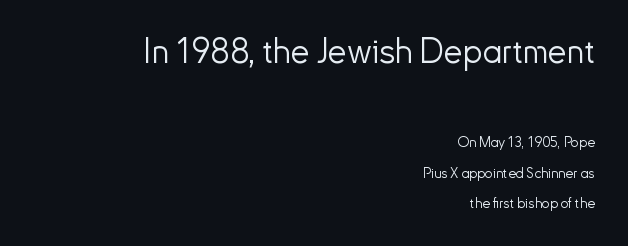
The image shows 34 px light sans-serif type, upright; set right-aligned, loose line spacing (2.18x), normal letter spacing, not underlined; the first (top) block is 2.43x larger; low stroke contrast and a small x-height.
